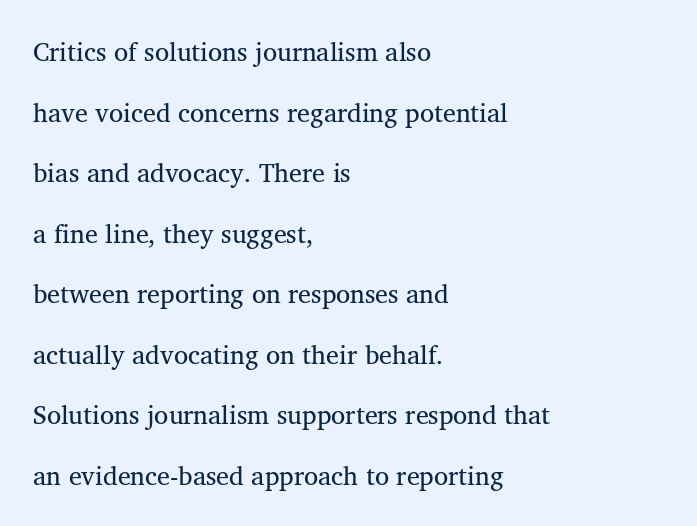
The image shows 26 px text type; set left-aligned, loose line spacing (2.33x), normal letter spacing, not underlined.
